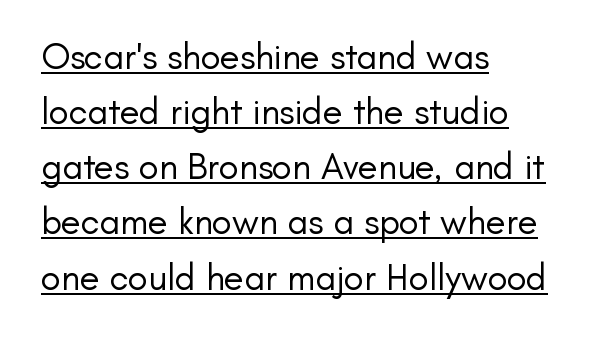
The image shows 37 px regular-weight sans-serif type, upright; set left-aligned, normal line spacing (1.49x), normal letter spacing, underlined; low stroke contrast and a small x-height.
